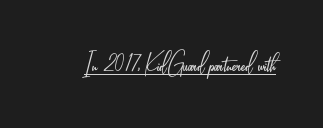
Weight class: somewhere from thin through regular. Between one letter and the next there's only the usual sliver of space. The passage shown is typeset with a sans-serif family.
